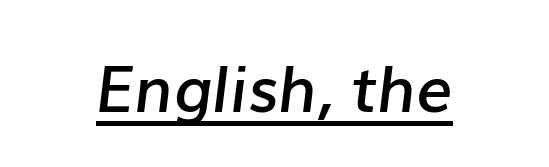
{"italic": "yes", "lean": "right", "slant_degrees": 7, "bold": "semi", "weight": "semibold", "width": "normal", "stroke_contrast": "low", "x_height": "medium", "monospaced": "no", "underline": "yes", "align": "center", "letter_spacing": "normal", "letter_spacing_em": 0.0, "glyph_px": 64}
